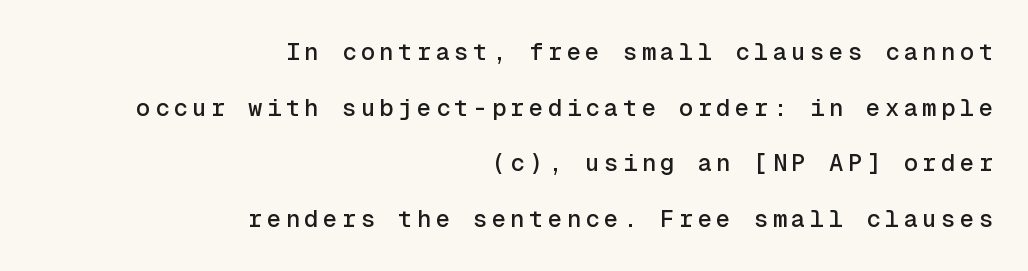
The compositor pushed each line to the right boundary. Beneath every word, the page is bare. Nope, not italic — everything's standing straight. Vertically, the passage feels expansive, rows floating well apart.
